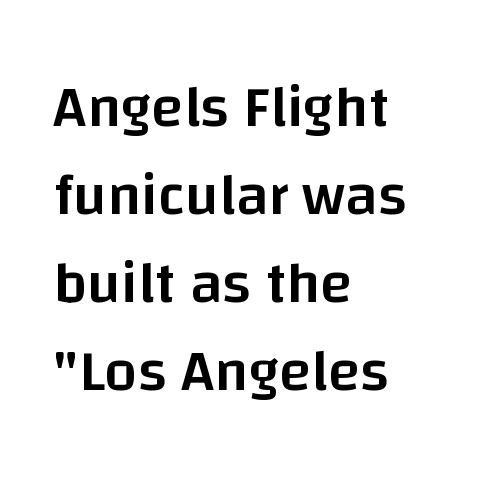
{"serif": "no", "italic": "no", "bold": "semi", "weight": "semibold", "width": "normal", "stroke_contrast": "low", "x_height": "large", "monospaced": "no", "underline": "no", "align": "left", "line_spacing": "normal", "line_spacing_ratio": 1.49, "letter_spacing": "normal", "letter_spacing_em": 0.0, "glyph_px": 59}
